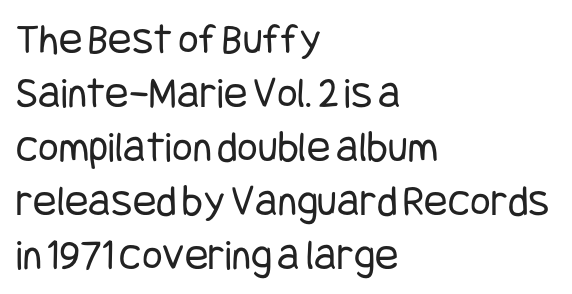
The image shows 44 px regular-weight, condensed sans-serif type, upright; set left-aligned, line spacing 1.23x, normal letter spacing, not underlined; low stroke contrast and a large x-height.
